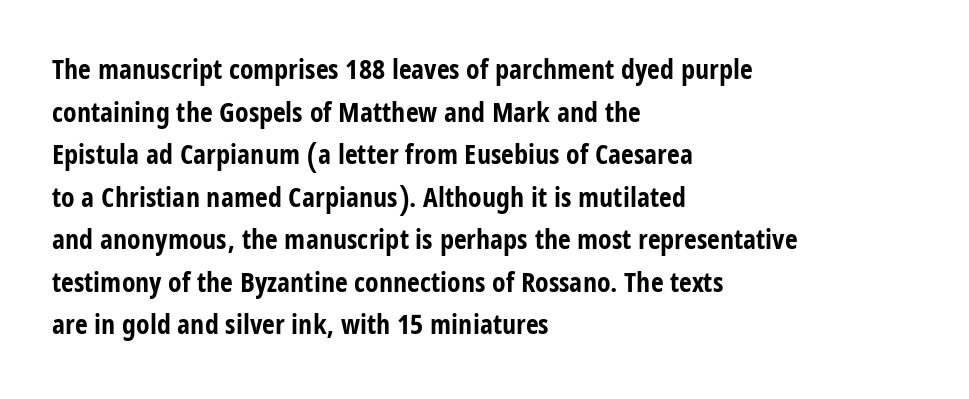
Q: Is the text bold? A: Yes.
Q: Is the text italic (slanted)? A: No, it is upright.
Q: Is the typeface a serif or a sans-serif typeface? A: Sans-serif.
Q: Is the text underlined? A: No.
Q: How is the paragraph aligned? A: Left-aligned.
Q: Is the spacing between letters normal or unusually wide? A: Normal.
Q: Is the spacing between lines tight, normal or loose? A: Normal.
Q: Width (condensed, normal, or wide)? A: Condensed.
Q: Stroke contrast? A: Low.
Q: x-height? A: Large.
Q: Monospaced? A: No.
